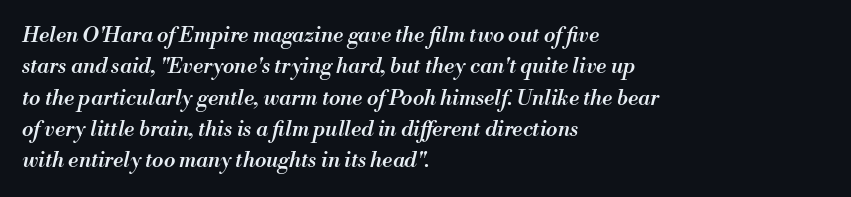
The image shows 21 px text type, italic (leaning right); set left-aligned, normal line spacing (1.49x), normal letter spacing, not underlined.
